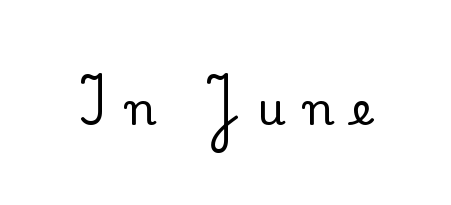
You can tell from the footed stems that serif type was used. The rendering uses natural spacing where letterforms have individual widths. The tracking reads as deliberately expanded to a designer's eye. The typography opts for an upright posture over an oblique one.
